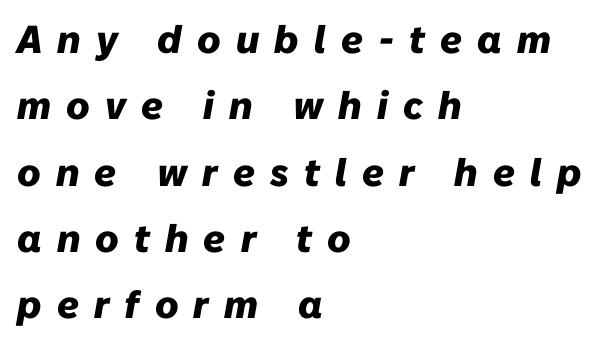
One-word summary of the alignment: left. The letterforms stand isolated, each surrounded by extra space. A typesetter would mark this as italic. Summary of weight: heavy, a full bold. Beneath every word, the page is bare.
